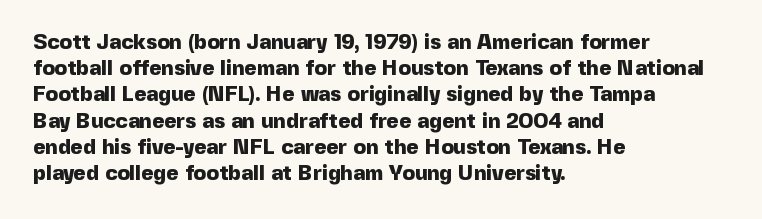
Q: Is the text bold? A: Yes.
Q: Is the text italic (slanted)? A: No, it is upright.
Q: Is the text underlined? A: No.
Q: How is the paragraph aligned? A: Left-aligned.
Q: Is the spacing between letters normal or unusually wide? A: Normal.
Q: Is the spacing between lines tight, normal or loose? A: Normal.
